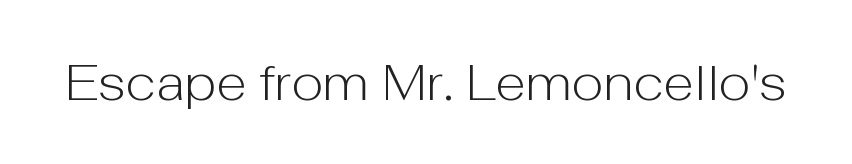
The image shows 50 px light sans-serif type, upright; set normal letter spacing, not underlined; low stroke contrast and a medium x-height.
